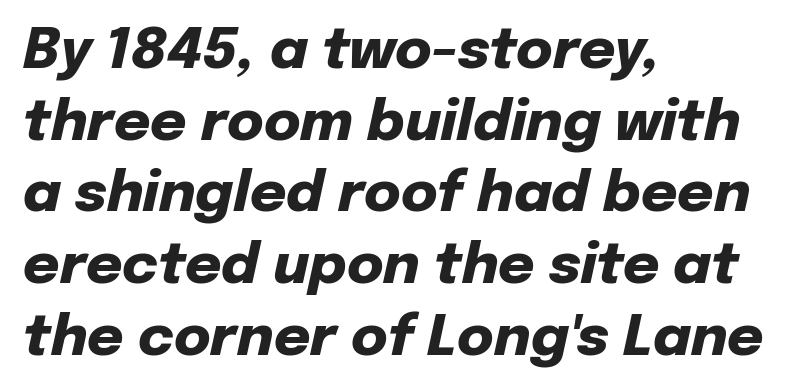
Caption: bold face, heavy strokes. Decoration check: the copy has no underline. The rendering uses natural spacing where letterforms have individual widths. The space between consecutive lines is moderate. The paragraph shown leans on its left margin.
